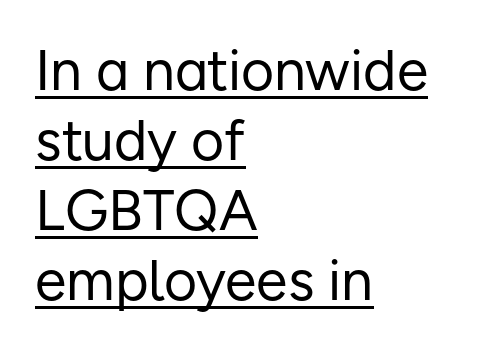
Weight: regular or lighter. Note: no serifs on the glyphs. Do the letters lean? They stand straight. The passage shown is typed in a proportional face where columns would drift. Is the letter spacing exaggerated? No — it looks like the ordinary default. Quick note: underline on.
